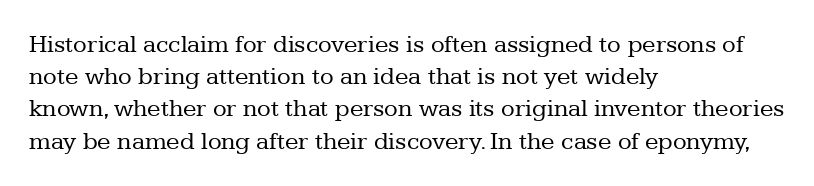
These lines keep a tight, regular rhythm from letter to letter. This sample is left-justified, so line endings fall wherever the words run out. The space between consecutive lines is moderate. Do the letters lean? They stand straight. The passage shown is not underscored anywhere. Stems and bowls with no extra thickness — not bold.
